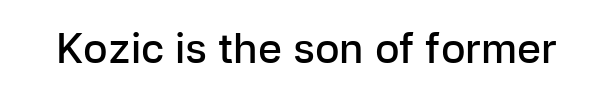
The image shows 41 px semibold sans-serif type, upright; set normal letter spacing, not underlined; low stroke contrast and a medium x-height.
